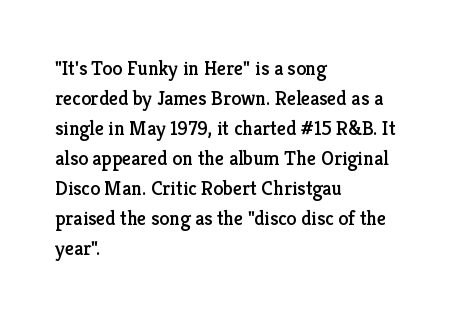
The passage shown has conventional tracking throughout. Is there much room between lines? A standard amount, neither cramped nor airy. This is the regular roman posture of the typeface. Plain, unruled lines of type. Typeset ragged right — the left edge is the straight one.
